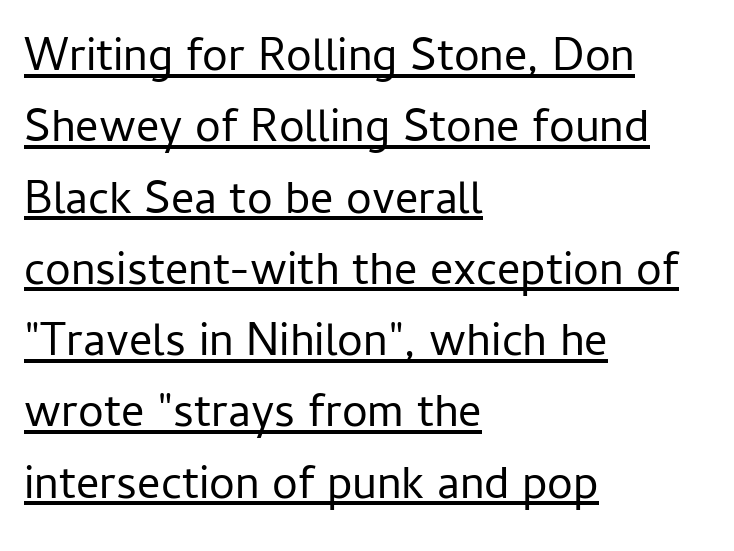
Q: Is the text bold? A: No.
Q: Is the text italic (slanted)? A: No, it is upright.
Q: Is the typeface a serif or a sans-serif typeface? A: Sans-serif.
Q: Is the text underlined? A: Yes.
Q: How is the paragraph aligned? A: Left-aligned.
Q: Is the spacing between letters normal or unusually wide? A: Normal.
Q: Is the spacing between lines tight, normal or loose? A: Normal.
Q: Width (condensed, normal, or wide)? A: Normal.
Q: Stroke contrast? A: Low.
Q: x-height? A: Medium.
Q: Monospaced? A: No.
